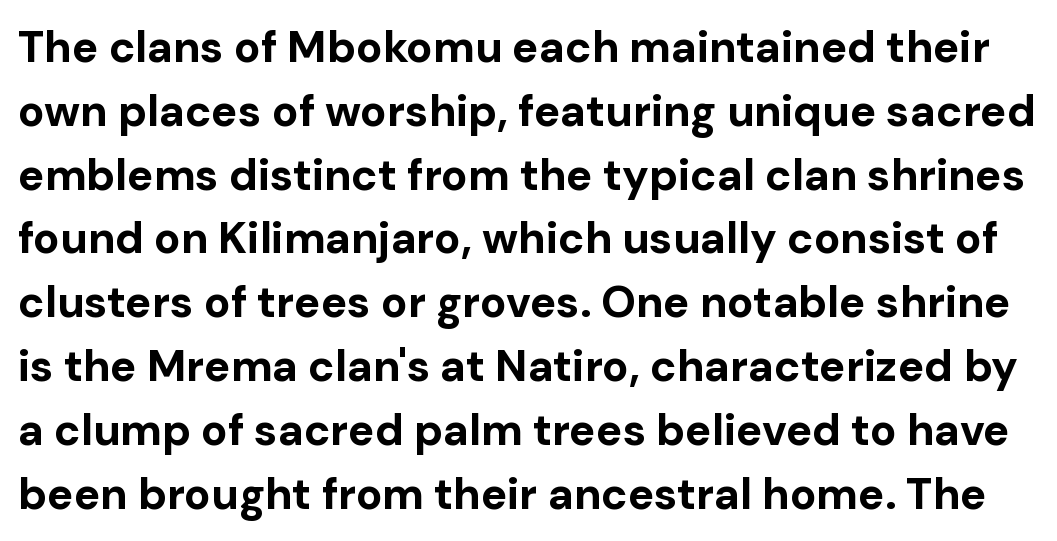
The image shows 44 px bold sans-serif type, upright; set normal line spacing (1.45x), normal letter spacing, not underlined; low stroke contrast and a medium x-height.
